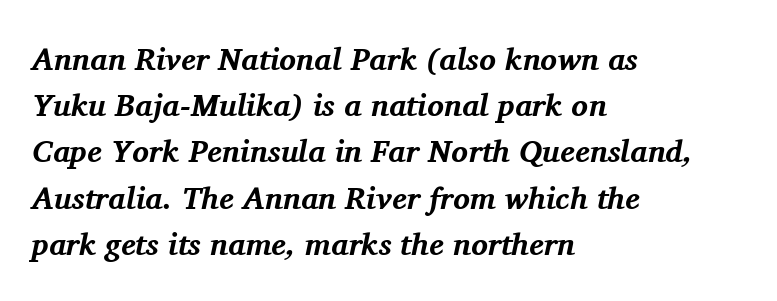
Q: Is the text bold? A: Yes.
Q: Is the text italic (slanted)? A: Yes, it leans right by about 11 degrees.
Q: Is the typeface a serif or a sans-serif typeface? A: Serif.
Q: Is the text underlined? A: No.
Q: How is the paragraph aligned? A: Left-aligned.
Q: Is the spacing between letters normal or unusually wide? A: Normal.
Q: Is the spacing between lines tight, normal or loose? A: Normal.
Q: Width (condensed, normal, or wide)? A: Normal.
Q: Stroke contrast? A: Medium.
Q: x-height? A: Medium.
Q: Monospaced? A: No.
